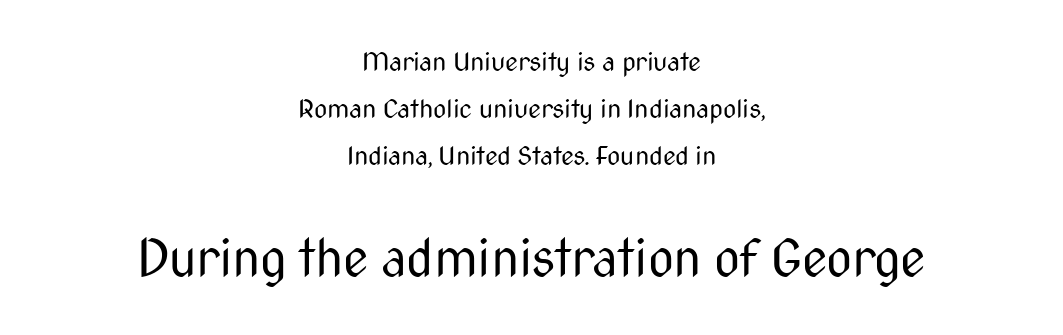
Q: Is the text bold? A: No.
Q: Is the text italic (slanted)? A: No, it is upright.
Q: Is the typeface a serif or a sans-serif typeface? A: Sans-serif.
Q: Is the text underlined? A: No.
Q: How is the paragraph aligned? A: Centered.
Q: Is the spacing between letters normal or unusually wide? A: Normal.
Q: Which block of text is set in a larger size, the first (top) or the second (bottom)? A: The second (bottom) one.
Q: Width (condensed, normal, or wide)? A: Condensed.
Q: Stroke contrast? A: Medium.
Q: x-height? A: Medium.
Q: Monospaced? A: No.
